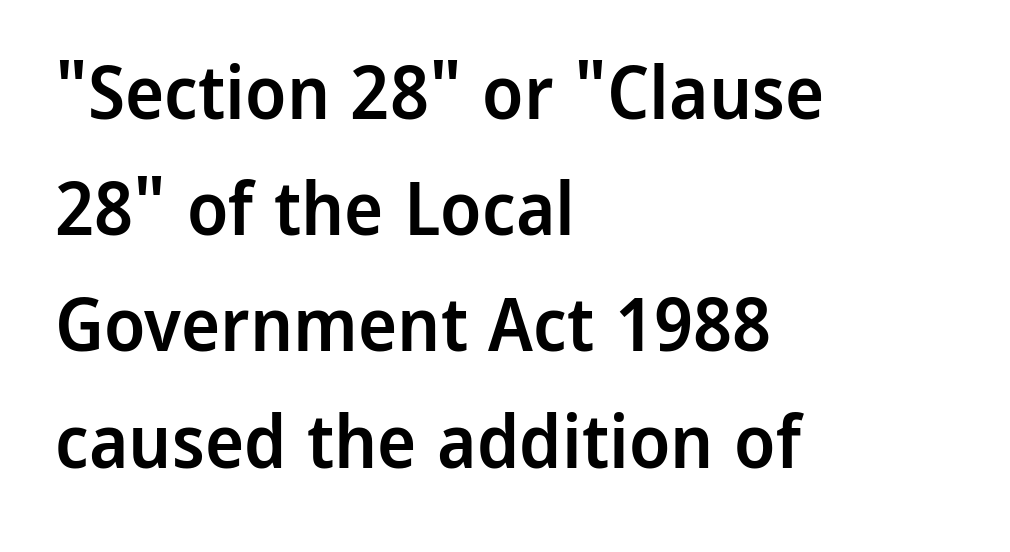
Do the characters align in a grid? No, the font is proportional. Glance below the letters and you will spot only blank space. The passage is arranged the way most books set body copy — flush left. Glyph-to-glyph distance matches everyday printed text. The typeface chosen for these lines omits serifs. Style check: upright.
